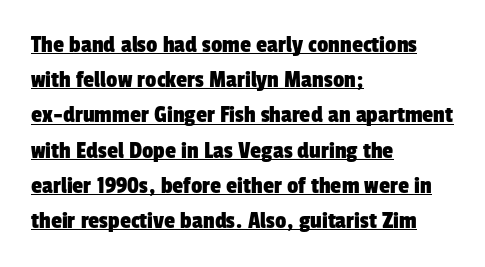
{"underline": "yes", "align": "left", "line_spacing": "normal", "line_spacing_ratio": 1.41, "letter_spacing": "normal", "letter_spacing_em": 0.0, "glyph_px": 25}
